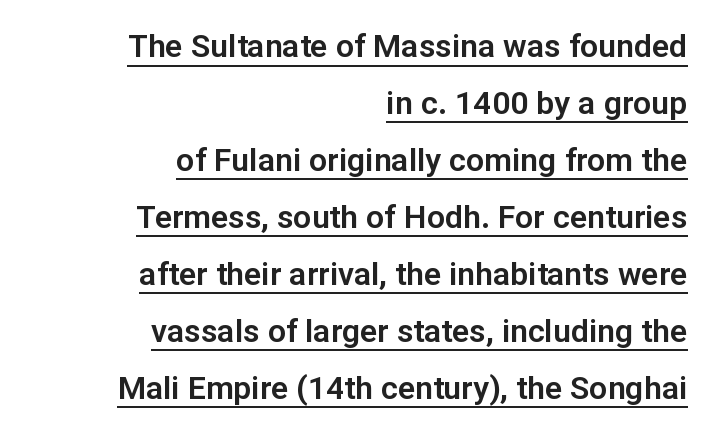
Posture: vertical. The passage is arranged like a letterhead date or caption credit — flush right. The letters advance in unequal steps, a hallmark of proportional type. This is sans-serif lettering, the kind often seen on screens and signage. The typesetter has applied underlining to the passage shown. Observe the ordinary spacing: letters are neighbours, not strangers.
